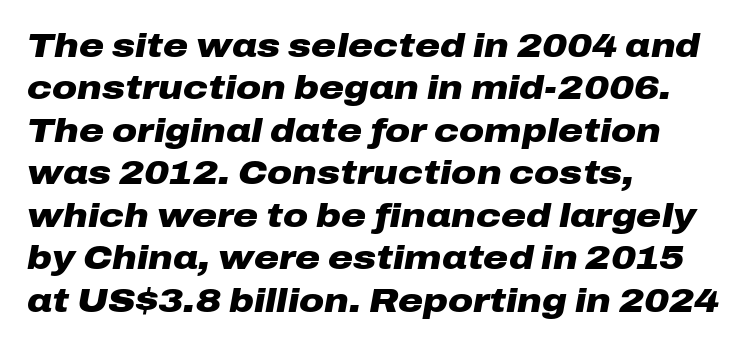
{"italic": "yes", "lean": "right", "slant_degrees": 10, "bold": "yes", "weight": "heavy", "width": "wide", "stroke_contrast": "low", "x_height": "medium", "monospaced": "no", "underline": "no", "align": "left", "line_spacing": "normal", "line_spacing_ratio": 1.25, "letter_spacing": "normal", "letter_spacing_em": 0.0, "glyph_px": 34}
